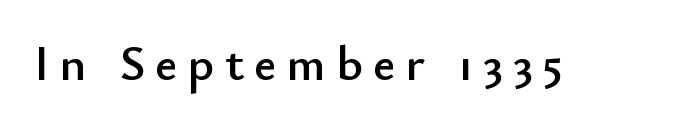
The image shows 50 px sans-serif type, upright; set unusually wide letter spacing (+0.2 em), not underlined; low stroke contrast and a small x-height.
